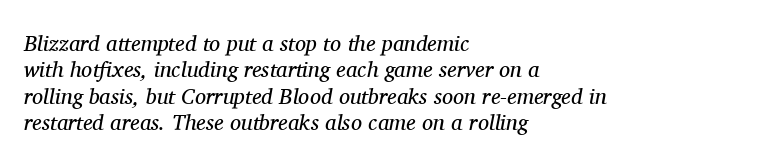
The image shows 22 px text type, italic (leaning right); set left-aligned, line spacing 1.2x, normal letter spacing, not underlined.
